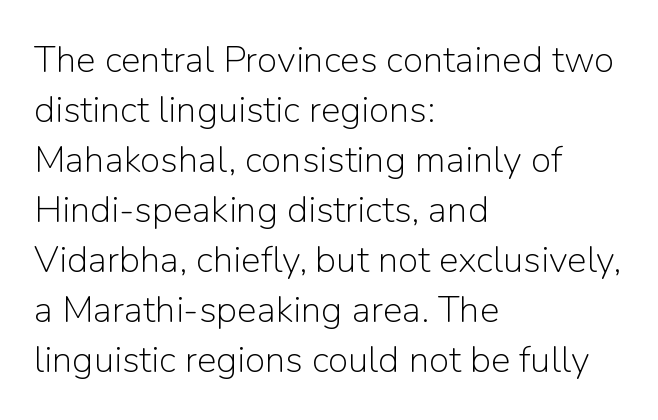
Tracking value appears to be zero — textbook default spacing. Layout note: lines flush left. Varying glyph widths throughout — classic text-font behaviour. No heavy texture on the line: the type isn't bold. Underlining? Definitely not there.
